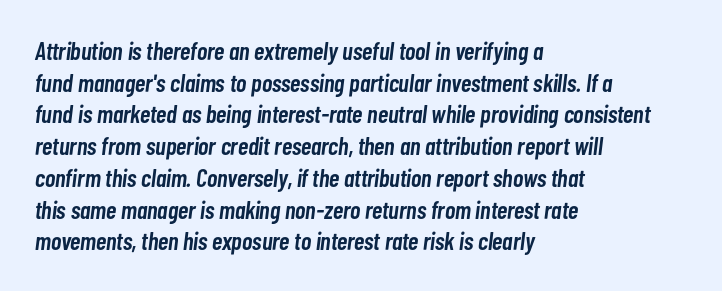
The image shows 25 px text type, italic (leaning right); set left-aligned, normal line spacing (1.27x), normal letter spacing, not underlined.
